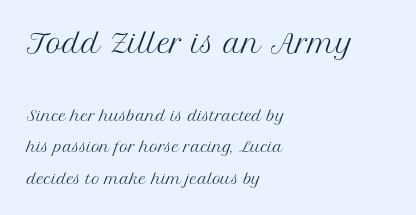
Every row of glyphs begins at an identical x-position on the left. Descenders are the only things crossing below the line. The composition opens big and finishes small. The leading is generous, giving the passage an open texture. Heaviness? Minimal to ordinary, like unemphasized prose.
